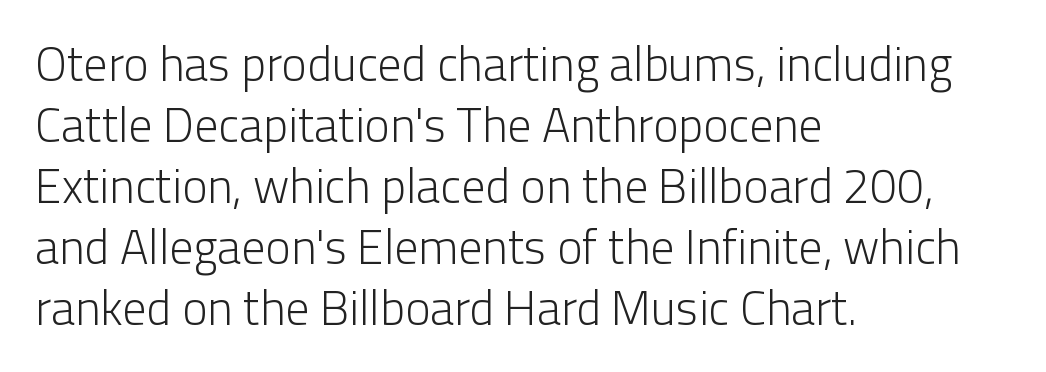
{"serif": "no", "italic": "no", "bold": "no", "weight": "light", "width": "normal", "stroke_contrast": "low", "x_height": "medium", "monospaced": "no", "underline": "no", "align": "left", "line_spacing": "normal", "line_spacing_ratio": 1.27, "letter_spacing": "normal", "letter_spacing_em": 0.0, "glyph_px": 48}
